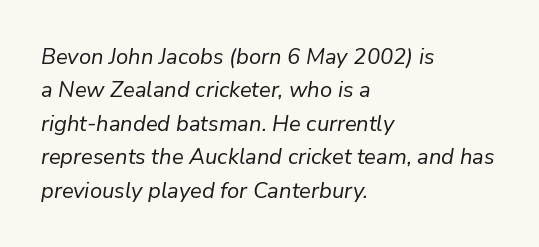
What's the leading like? Ordinary, nothing unusual. Descenders hang freely into open space. This is oblique type, the kind used for emphasis or titles. You could call the tracking neutral — neither tight nor loose. A classic flush-left, rag-right setting is used for this passage. Heft: none added — not bold.
